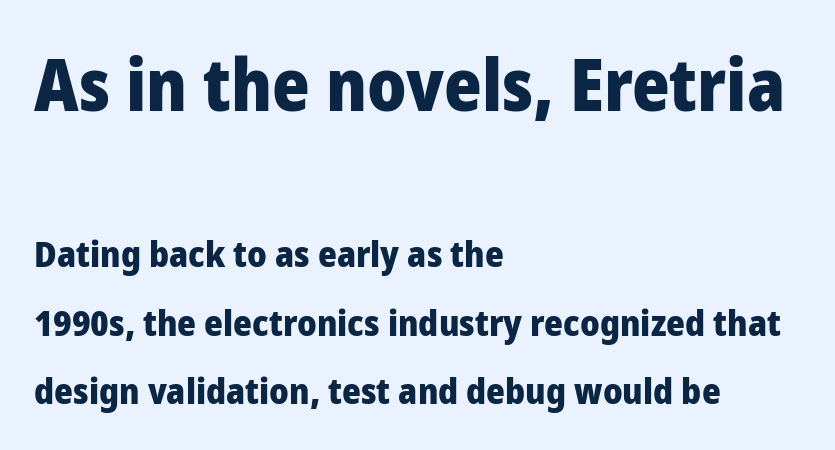
The image shows 72 px heavy sans-serif type, upright; set left-aligned, loose line spacing (1.9x), normal letter spacing, not underlined; the first (top) block is 2.0x larger; low stroke contrast and a medium x-height.
